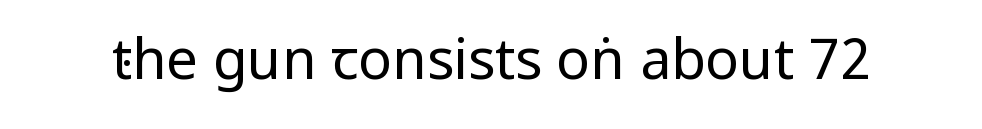
Q: Is the text bold? A: No.
Q: Is the text italic (slanted)? A: No, it is upright.
Q: Is the typeface a serif or a sans-serif typeface? A: Sans-serif.
Q: Is the text underlined? A: No.
Q: Is the spacing between letters normal or unusually wide? A: Normal.
Q: Width (condensed, normal, or wide)? A: Condensed.
Q: Stroke contrast? A: Low.
